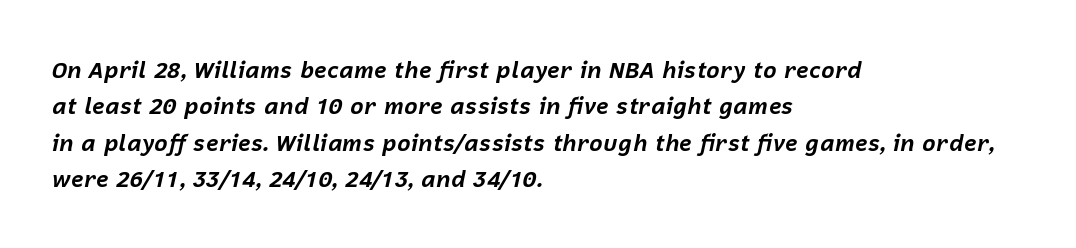
Q: Is the text bold? A: Yes.
Q: Is the text italic (slanted)? A: Yes, it leans right by about 12 degrees.
Q: Is the text underlined? A: No.
Q: How is the paragraph aligned? A: Left-aligned.
Q: Is the spacing between letters normal or unusually wide? A: Normal.
Q: Is the spacing between lines tight, normal or loose? A: Normal.
